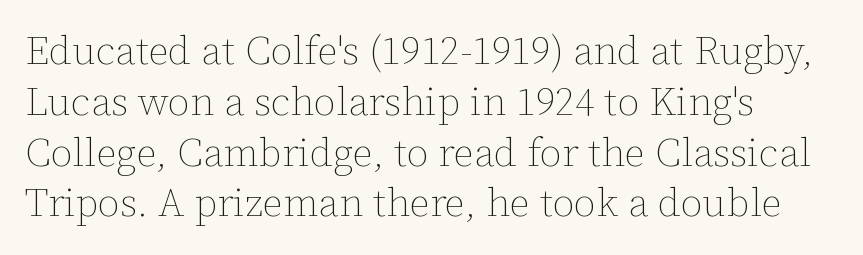
The image shows 40 px thin type, upright; set left-aligned, normal line spacing (1.27x), normal letter spacing, not underlined; low stroke contrast and a medium x-height.
